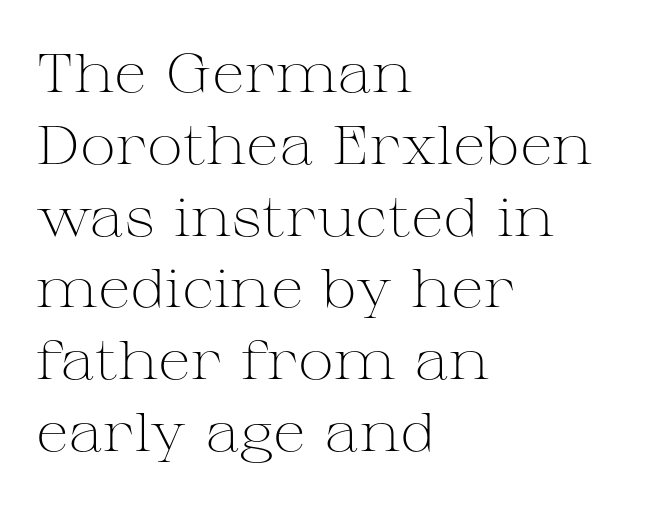
Line spacing here is normal. Decoration check: the copy has no underline. The axis of the letterforms is exactly vertical. Do the characters align in a grid? No, the font is proportional.
